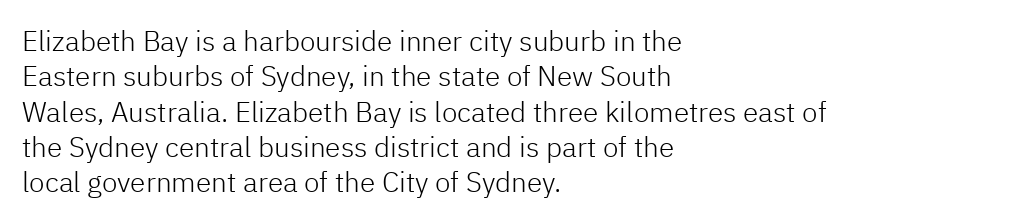
Q: Is the text bold? A: No.
Q: Is the text italic (slanted)? A: No, it is upright.
Q: Is the typeface a serif or a sans-serif typeface? A: Sans-serif.
Q: Is the text underlined? A: No.
Q: How is the paragraph aligned? A: Left-aligned.
Q: Is the spacing between letters normal or unusually wide? A: Normal.
Q: Is the spacing between lines tight, normal or loose? A: Normal.
Q: Width (condensed, normal, or wide)? A: Normal.
Q: Stroke contrast? A: Low.
Q: x-height? A: Medium.
Q: Monospaced? A: No.
